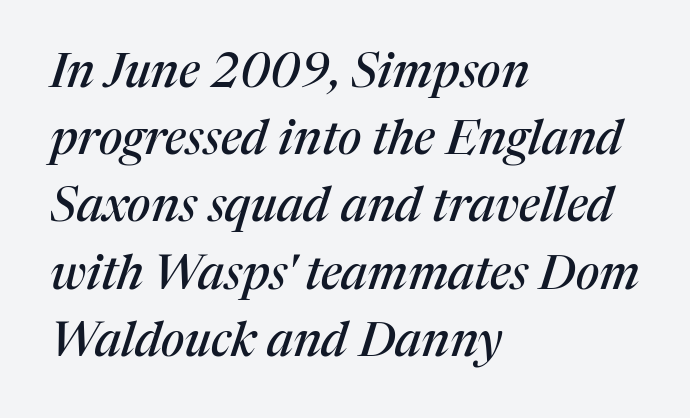
Observe the serifs anchoring each vertical stroke in this sample. The type is set solid horizontally, with unmodified tracking. Characters are canted at an angle relative to the baseline's perpendicular. The gap between lines stays unmarked. The letters advance in unequal steps, a hallmark of proportional type. Interline gaps are of average width in this sample.
